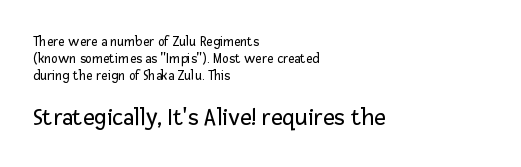
Left-aligned paragraph, ragged on the right. The lower block of text is set noticeably larger than the block above it. The strokes are not fattened; the text isn't bold. The letters sit at their default tracking, neither squeezed nor spread. A roman cut, with each character standing at attention.
